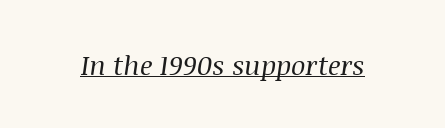
{"italic": "yes", "lean": "right", "slant_degrees": 8, "bold": "no", "underline": "yes", "letter_spacing": "normal", "letter_spacing_em": 0.0, "glyph_px": 27}
